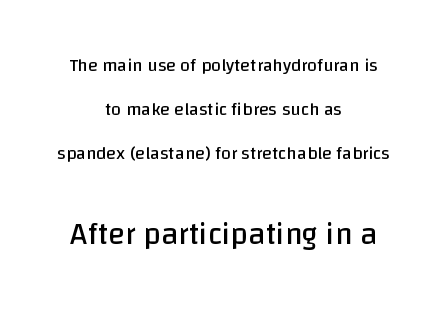
The image shows 31 px regular-weight sans-serif type, upright; set centered, loose line spacing (2.44x), normal letter spacing, not underlined; the second (bottom) block is 1.72x larger; low stroke contrast and a large x-height.
